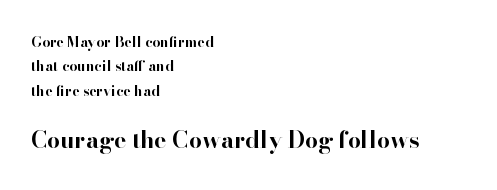
Look at the glyph heights: the lower group is clearly the bigger setting. The lines in this sample share a left origin and differ only in where they stop. Its strokes are broad and dark, the hallmark of bold type. The space directly below the letters is spotless. No extra tracking has been applied to these lines.
